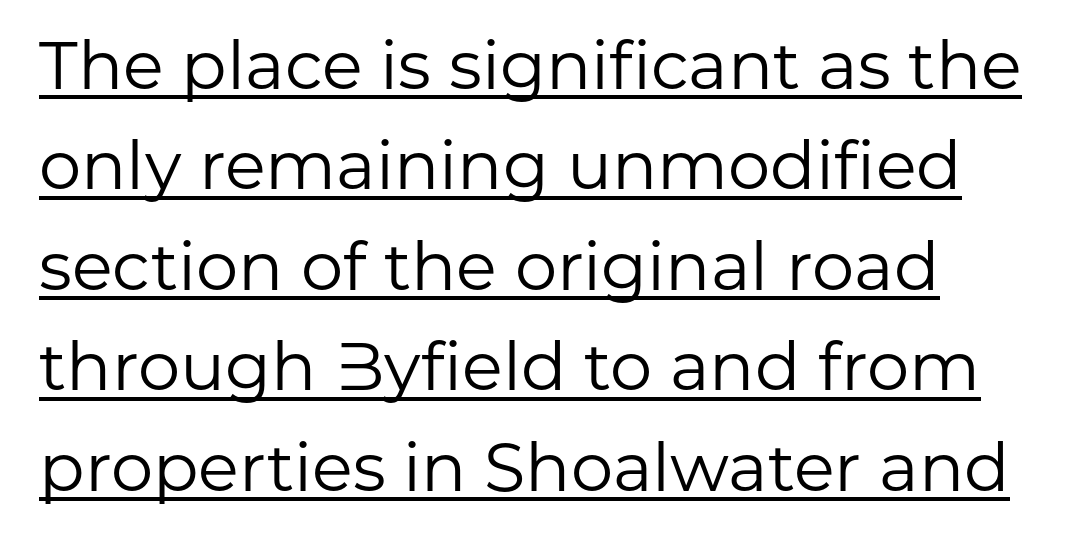
Quick note: interline space is typical. The rendered words wear a rule along their underside. Here the designer chose a conventional face with non-uniform glyph widths. The font is comparable to plain body text, perhaps lighter.
